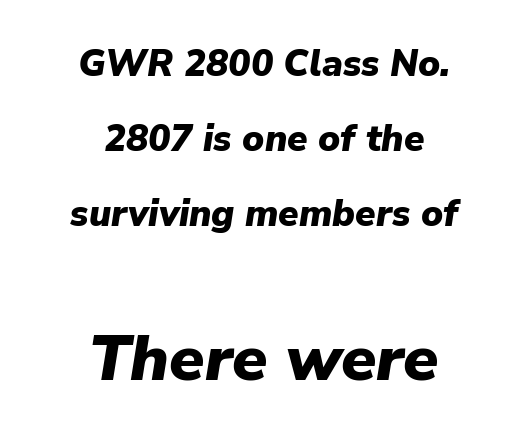
Think of a printed novel: that variable character pitch is what you see here. The letterforms sit shoulder to shoulder at normal distance. Glance below the letters and you will spot only blank space. Line spacing here is loose. Strong, thick strokes mark this as bold type. In this sample the second text group is rendered at the bigger scale.
